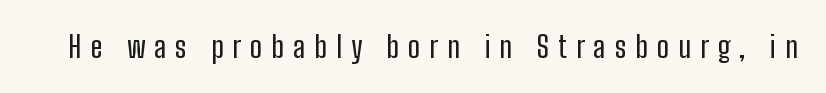
{"serif": "no", "italic": "no", "width": "condensed", "stroke_contrast": "low", "x_height": "medium", "monospaced": "no", "underline": "no", "letter_spacing": "wide", "letter_spacing_em": 0.3, "glyph_px": 30}
